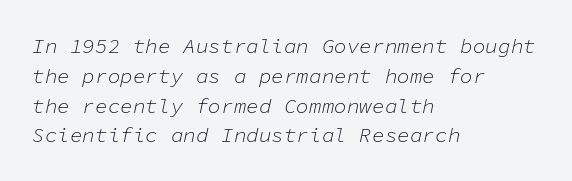
Q: Is the text bold? A: No.
Q: Is the text italic (slanted)? A: Yes, it leans right by about 11 degrees.
Q: Is the text underlined? A: No.
Q: How is the paragraph aligned? A: Left-aligned.
Q: Is the spacing between letters normal or unusually wide? A: Normal.
Q: Is the spacing between lines tight, normal or loose? A: Normal.
